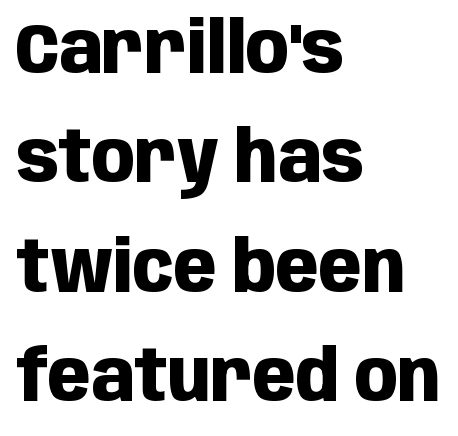
You could not count columns in this text — the font is proportionally spaced. The space between consecutive lines is moderate. These lines are set flush left with a ragged right edge. Set as a true bold cut, around the 700 mark. Vertical strokes here are truly vertical. I'd call this a sans setting — the letters go barefoot.
